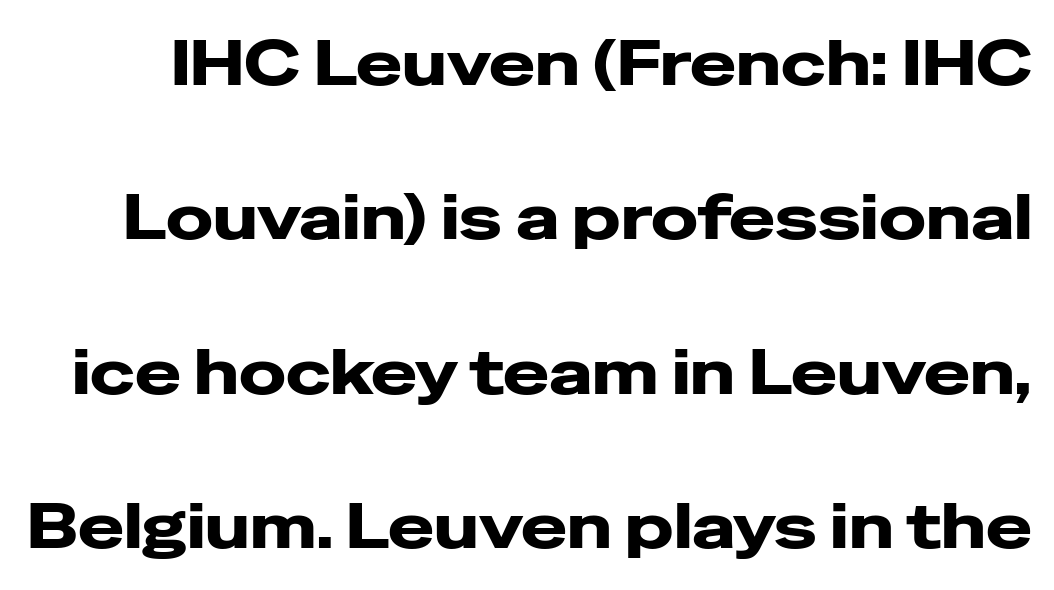
The image shows 62 px heavy, wide sans-serif type, upright; set loose line spacing (2.49x), normal letter spacing, not underlined; low stroke contrast and a medium x-height.
